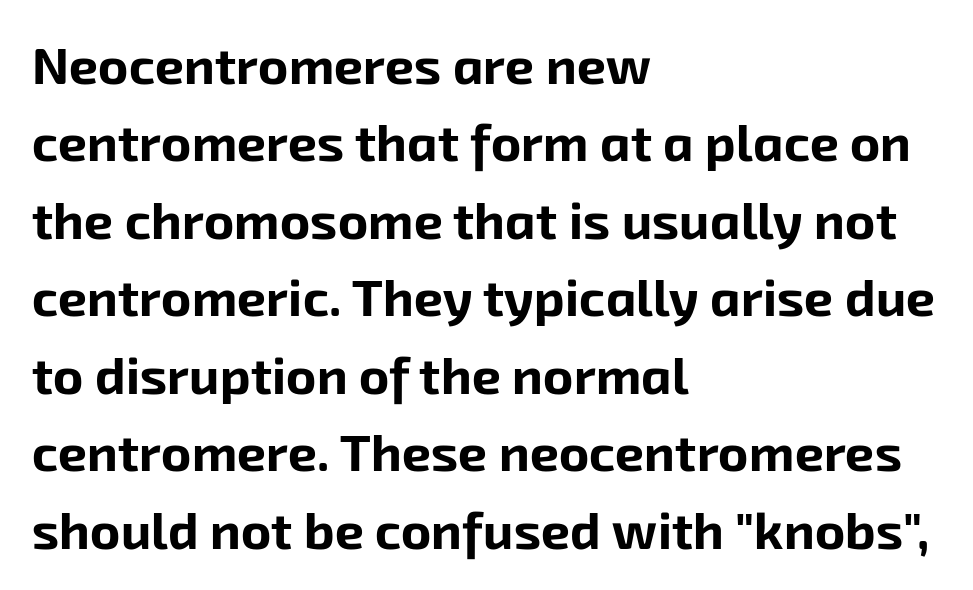
The words here are not underlined. You could call the tracking neutral — neither tight nor loose. Every row of glyphs begins at an identical x-position on the left. The passage shown is typeset with a sans-serif family.
